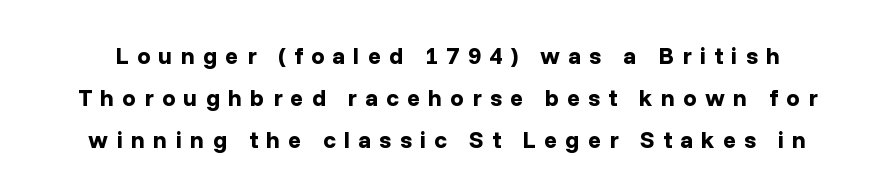
A bare baseline throughout the passage. The lettering stays uniformly vertical, giving the passage a roman look. A dark, heavy texture on the line: the type is bold. Each word looks stretched out because of the extra space between its letters.
